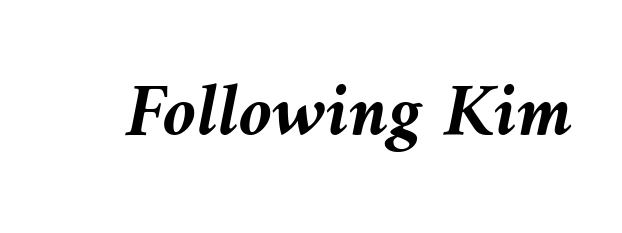
Q: Is the text bold? A: Yes.
Q: Is the text italic (slanted)? A: Yes, it leans left by about 10 degrees.
Q: Is the text underlined? A: No.
Q: Is the spacing between letters normal or unusually wide? A: Normal.
Q: Width (condensed, normal, or wide)? A: Normal.
Q: Stroke contrast? A: Medium.
Q: x-height? A: Medium.
Q: Monospaced? A: No.
